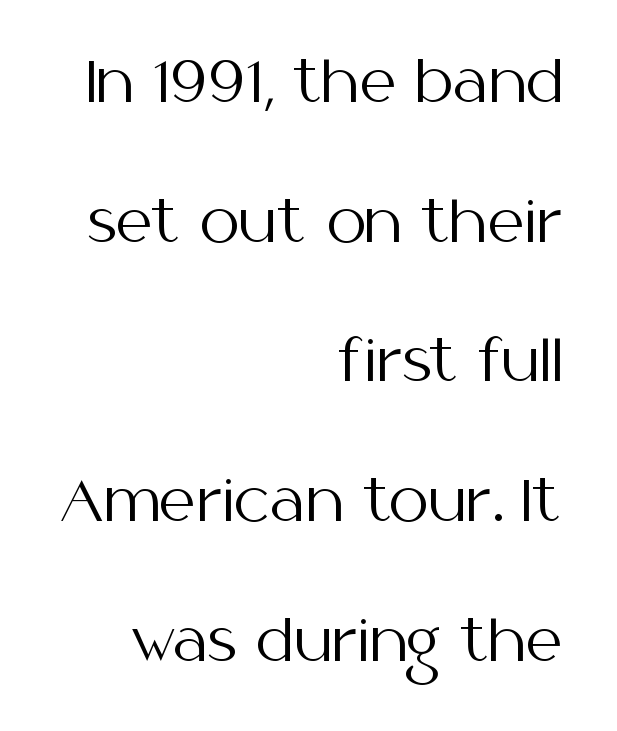
Q: Is the text bold? A: No.
Q: Is the text italic (slanted)? A: No, it is upright.
Q: Is the typeface a serif or a sans-serif typeface? A: Sans-serif.
Q: Is the text underlined? A: No.
Q: How is the paragraph aligned? A: Right-aligned.
Q: Is the spacing between letters normal or unusually wide? A: Normal.
Q: Is the spacing between lines tight, normal or loose? A: Loose.
Q: Width (condensed, normal, or wide)? A: Normal.
Q: Stroke contrast? A: Medium.
Q: x-height? A: Medium.
Q: Monospaced? A: No.
